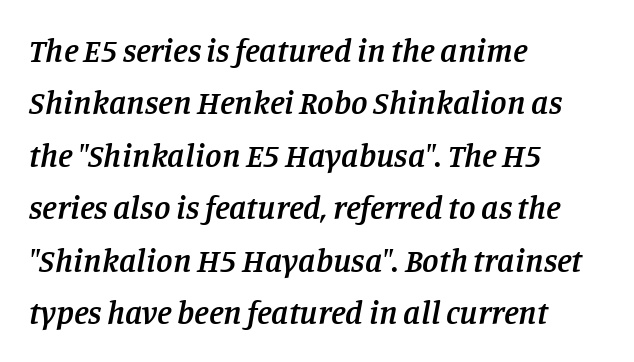
Q: Is the text bold? A: Semi-bold.
Q: Is the text italic (slanted)? A: Yes, it leans right by about 11 degrees.
Q: Is the typeface a serif or a sans-serif typeface? A: Serif.
Q: Is the text underlined? A: No.
Q: How is the paragraph aligned? A: Left-aligned.
Q: Is the spacing between letters normal or unusually wide? A: Normal.
Q: Is the spacing between lines tight, normal or loose? A: Normal.
Q: Width (condensed, normal, or wide)? A: Normal.
Q: Stroke contrast? A: Low.
Q: x-height? A: Large.
Q: Monospaced? A: No.
